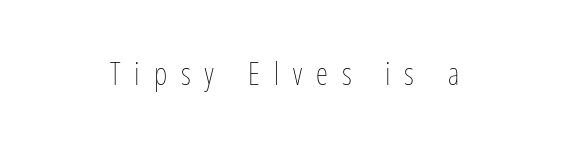
Proportional: the letters do not fall into vertical columns. The letters stand straight up with perfectly vertical stems. Quick note: underline off. These glyphs show unthickened strokes, regular width or finer. Compared with a flush-left layout, this one balances lines on the center instead. Does extra space separate the letters? Yes, quite a lot of it.
